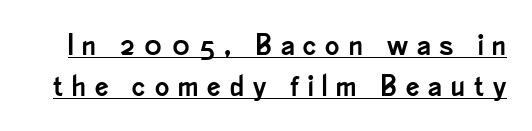
The image shows 30 px condensed sans-serif type, upright; set normal line spacing (1.38x), unusually wide letter spacing (+0.3 em), underlined; low stroke contrast and a small x-height.
